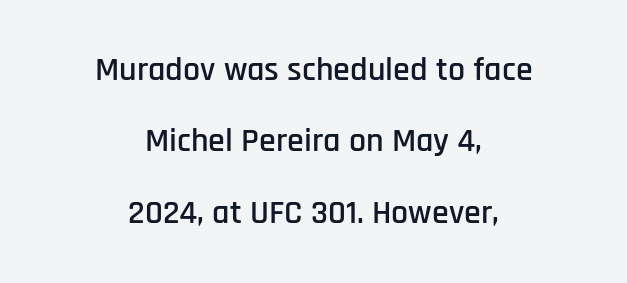
The image shows 34 px condensed sans-serif type, upright; set centered, loose line spacing (2.1x), normal letter spacing, not underlined; low stroke contrast and a large x-height.
